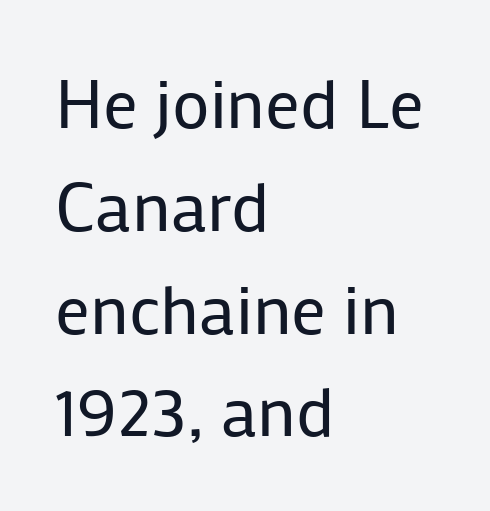
{"serif": "no", "italic": "no", "bold": "no", "weight": "regular", "width": "normal", "stroke_contrast": "low", "x_height": "medium", "monospaced": "no", "underline": "no", "align": "left", "line_spacing": "normal", "line_spacing_ratio": 1.49, "letter_spacing": "normal", "letter_spacing_em": 0.0, "glyph_px": 69}
